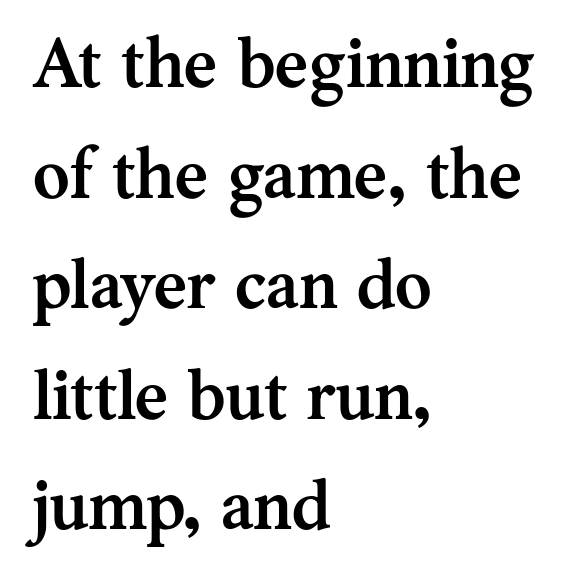
The image shows 70 px semibold serif type, upright; set left-aligned, normal line spacing (1.58x), normal letter spacing, not underlined; medium stroke contrast and a medium x-height.
